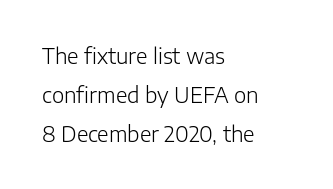
{"italic": "no", "bold": "no", "underline": "no", "align": "left", "line_spacing_ratio": 1.85, "letter_spacing": "normal", "letter_spacing_em": 0.0, "glyph_px": 21}
